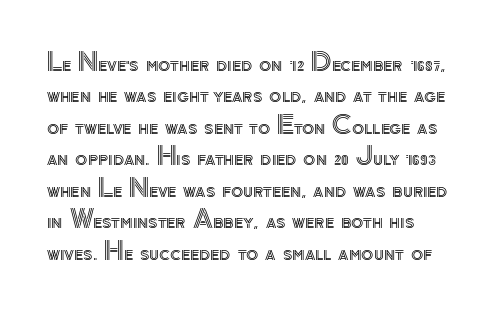
Q: Is the text italic (slanted)? A: No, it is upright.
Q: Is the text underlined? A: No.
Q: Is the spacing between letters normal or unusually wide? A: Normal.
Q: Is the spacing between lines tight, normal or loose? A: Normal.
